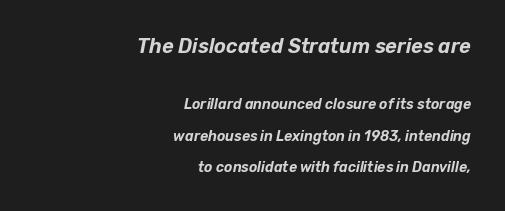
Q: Is the text italic (slanted)? A: Yes, it leans right by about 12 degrees.
Q: Is the text underlined? A: No.
Q: How is the paragraph aligned? A: Right-aligned.
Q: Is the spacing between letters normal or unusually wide? A: Normal.
Q: Is the spacing between lines tight, normal or loose? A: Loose.
Q: Which block of text is set in a larger size, the first (top) or the second (bottom)? A: The first (top) one.
